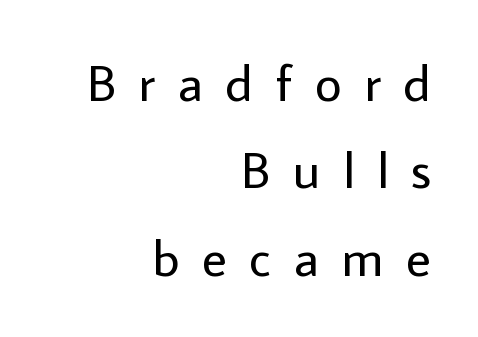
Q: Is the text bold? A: No.
Q: Is the text italic (slanted)? A: No, it is upright.
Q: Is the typeface a serif or a sans-serif typeface? A: Sans-serif.
Q: Is the text underlined? A: No.
Q: How is the paragraph aligned? A: Right-aligned.
Q: Is the spacing between letters normal or unusually wide? A: Unusually wide.
Q: Is the spacing between lines tight, normal or loose? A: Normal.
Q: Width (condensed, normal, or wide)? A: Normal.
Q: Stroke contrast? A: Low.
Q: x-height? A: Medium.
Q: Monospaced? A: No.
